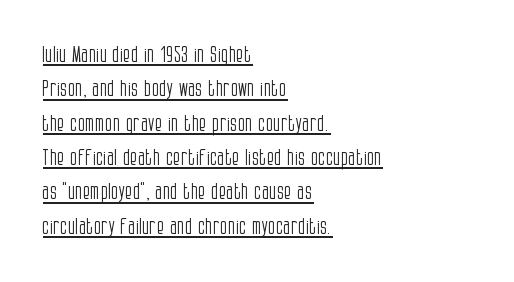
{"italic": "no", "bold": "no", "underline": "yes", "align": "left", "line_spacing": "normal", "line_spacing_ratio": 1.56, "letter_spacing": "normal", "letter_spacing_em": 0.0, "glyph_px": 22}
